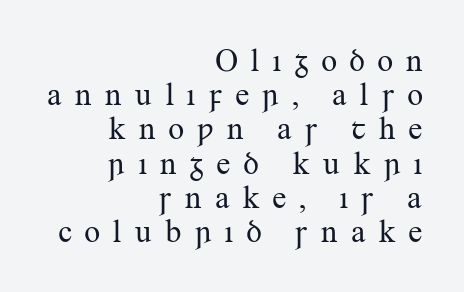
The image shows 32 px regular-weight serif type, upright; set right-aligned, tight line spacing (1.07x), unusually wide letter spacing (+0.37 em), not underlined; medium stroke contrast and a small x-height.
